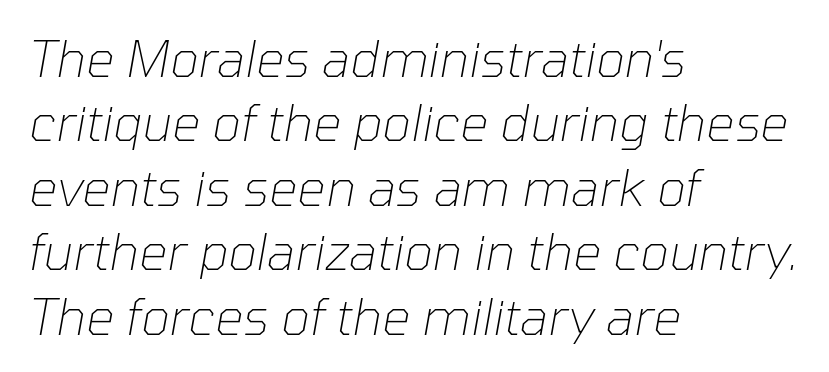
The paragraph has a hard left edge and a soft right edge. Words float on clear page, feet unadorned. Does the lettering tilt? It does — this is italic. How are the letters spaced? Ordinarily, with no added tracking. Horizontal bands of white between lines are of average thickness. The passage shown is typed in a proportional face where columns would drift.
